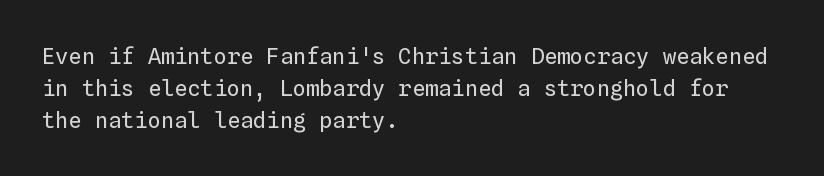
This sample uses an upright cut, with every glyph sitting square on the baseline. Check the space under the baseline: it is left empty. These lines are set flush left with a ragged right edge. Weight: not bold — regular or lighter.
